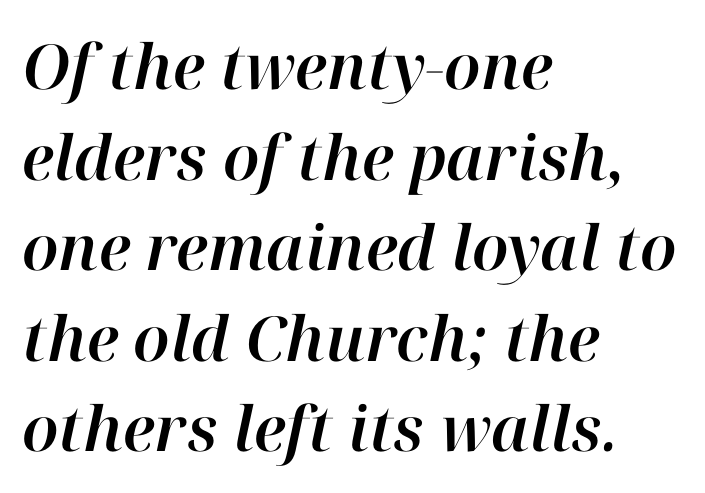
Q: Is the text italic (slanted)? A: Yes, it leans right by about 12 degrees.
Q: Is the text underlined? A: No.
Q: How is the paragraph aligned? A: Left-aligned.
Q: Is the spacing between letters normal or unusually wide? A: Normal.
Q: Is the spacing between lines tight, normal or loose? A: Normal.
Q: Width (condensed, normal, or wide)? A: Normal.
Q: Stroke contrast? A: High.
Q: x-height? A: Medium.
Q: Monospaced? A: No.
